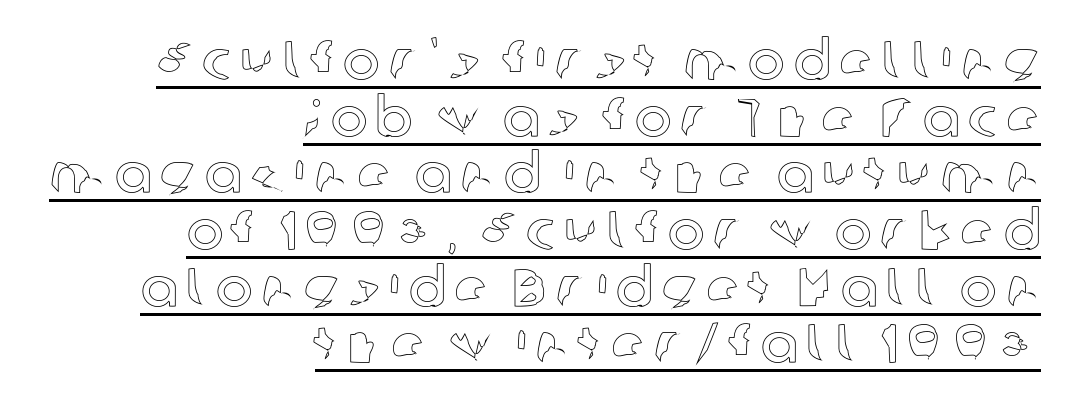
Is this a fixed-width face? No — the glyphs have proportional, varying widths. Underline: present. The lettering holds an erect, upright posture throughout. Every row of glyphs terminates at an identical x-position on the right.
